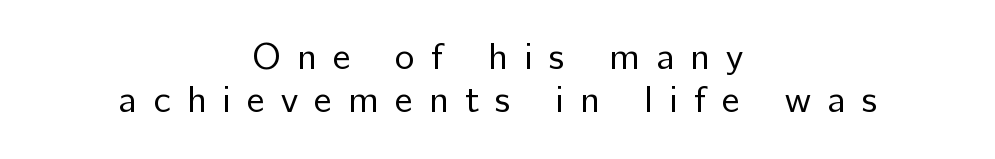
The image shows 37 px regular-weight sans-serif type, upright; set centered, tight line spacing (1.15x), unusually wide letter spacing (+0.44 em), not underlined; low stroke contrast and a medium x-height.
